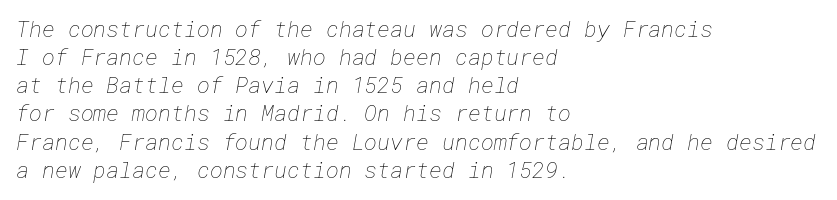
The image shows 22 px text type; set left-aligned, normal line spacing (1.28x), normal letter spacing, not underlined.
